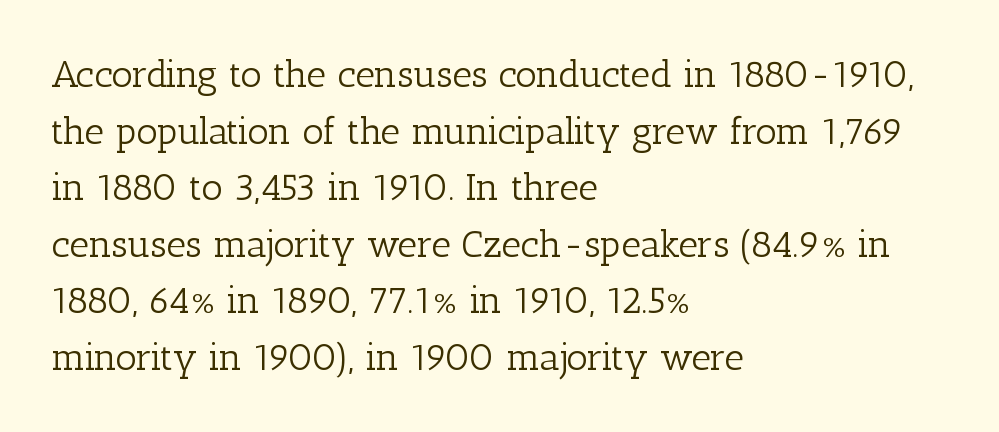
Q: Is the text bold? A: No.
Q: Is the text italic (slanted)? A: No, it is upright.
Q: Is the typeface a serif or a sans-serif typeface? A: Serif.
Q: Is the text underlined? A: No.
Q: How is the paragraph aligned? A: Left-aligned.
Q: Is the spacing between letters normal or unusually wide? A: Normal.
Q: Is the spacing between lines tight, normal or loose? A: Normal.
Q: Width (condensed, normal, or wide)? A: Normal.
Q: Stroke contrast? A: Low.
Q: x-height? A: Medium.
Q: Monospaced? A: No.
